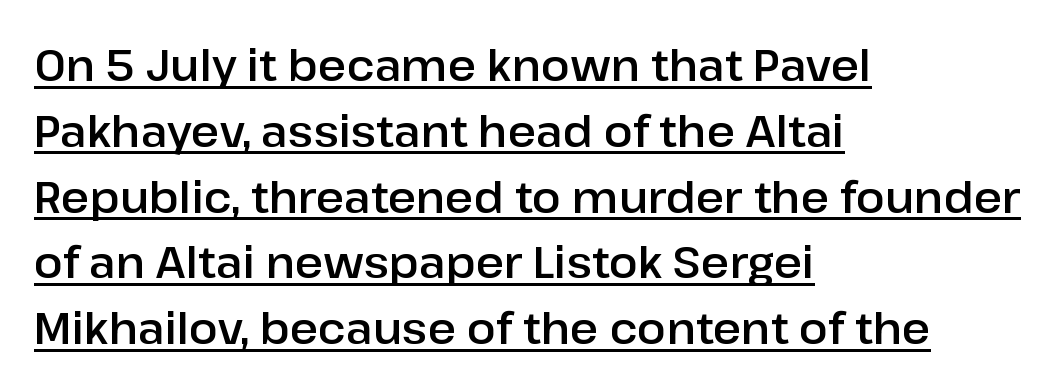
Q: Is the text italic (slanted)? A: No, it is upright.
Q: Is the typeface a serif or a sans-serif typeface? A: Sans-serif.
Q: Is the text underlined? A: Yes.
Q: How is the paragraph aligned? A: Left-aligned.
Q: Is the spacing between letters normal or unusually wide? A: Normal.
Q: Is the spacing between lines tight, normal or loose? A: Normal.
Q: Width (condensed, normal, or wide)? A: Normal.
Q: Stroke contrast? A: Low.
Q: x-height? A: Medium.
Q: Monospaced? A: No.
